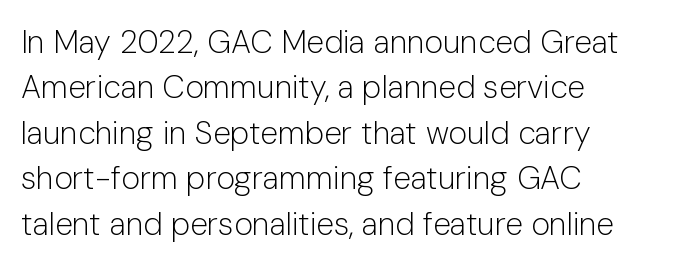
{"serif": "no", "italic": "no", "bold": "no", "weight": "light", "width": "normal", "stroke_contrast": "low", "x_height": "medium", "monospaced": "no", "underline": "no", "align": "left", "line_spacing": "normal", "line_spacing_ratio": 1.42, "letter_spacing": "normal", "letter_spacing_em": 0.0, "glyph_px": 32}
